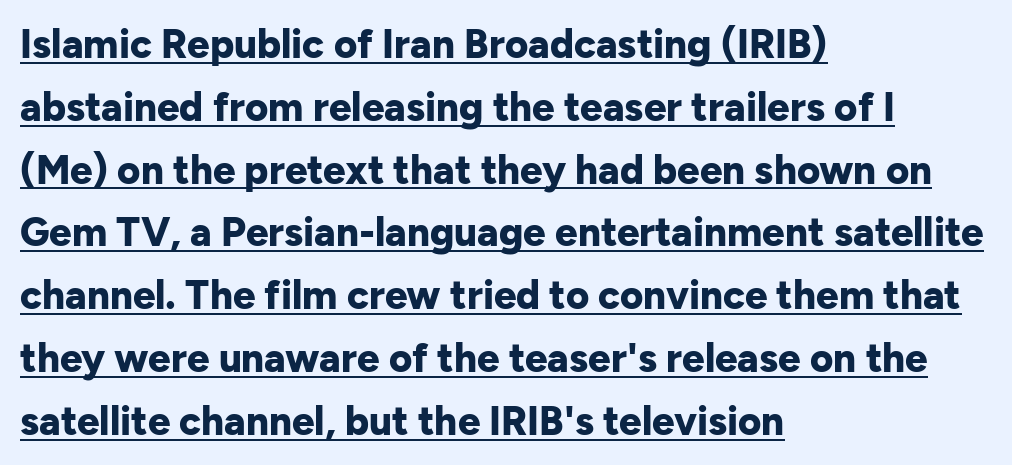
The image shows 40 px bold sans-serif type, upright; set left-aligned, normal line spacing (1.57x), normal letter spacing, underlined; low stroke contrast and a medium x-height.
